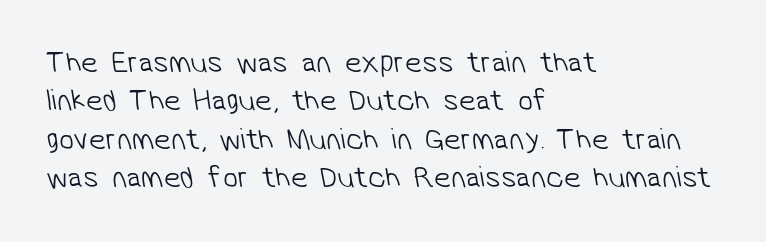
Q: Is the text bold? A: No.
Q: Is the typeface a serif or a sans-serif typeface? A: Sans-serif.
Q: Is the text underlined? A: No.
Q: How is the paragraph aligned? A: Left-aligned.
Q: Is the spacing between letters normal or unusually wide? A: Normal.
Q: Is the spacing between lines tight, normal or loose? A: Normal.
Q: Width (condensed, normal, or wide)? A: Normal.
Q: Stroke contrast? A: Low.
Q: x-height? A: Medium.
Q: Monospaced? A: No.
